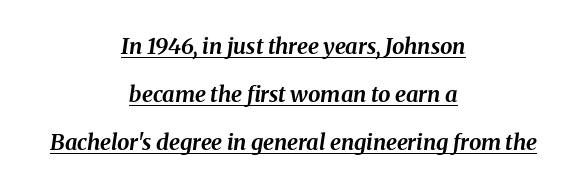
Q: Is the text bold? A: Yes.
Q: Is the text italic (slanted)? A: Yes, it leans right by about 8 degrees.
Q: Is the text underlined? A: Yes.
Q: How is the paragraph aligned? A: Centered.
Q: Is the spacing between letters normal or unusually wide? A: Normal.
Q: Is the spacing between lines tight, normal or loose? A: Loose.
